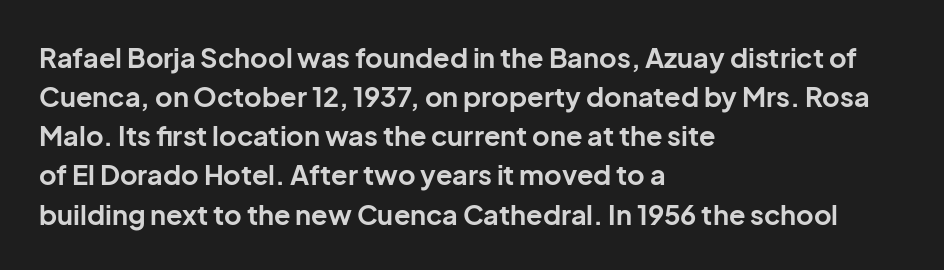
Q: Is the text bold? A: Yes.
Q: Is the text italic (slanted)? A: No, it is upright.
Q: Is the text underlined? A: No.
Q: How is the paragraph aligned? A: Left-aligned.
Q: Is the spacing between letters normal or unusually wide? A: Normal.
Q: Is the spacing between lines tight, normal or loose? A: Normal.
